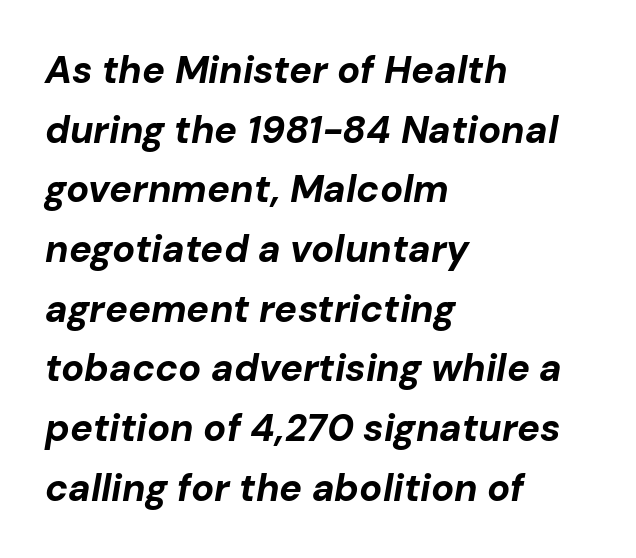
Q: Is the text bold? A: Yes.
Q: Is the text italic (slanted)? A: Yes, it leans right by about 10 degrees.
Q: Is the text underlined? A: No.
Q: How is the paragraph aligned? A: Left-aligned.
Q: Is the spacing between letters normal or unusually wide? A: Normal.
Q: Is the spacing between lines tight, normal or loose? A: Normal.
Q: Width (condensed, normal, or wide)? A: Normal.
Q: Stroke contrast? A: Low.
Q: x-height? A: Medium.
Q: Monospaced? A: No.
